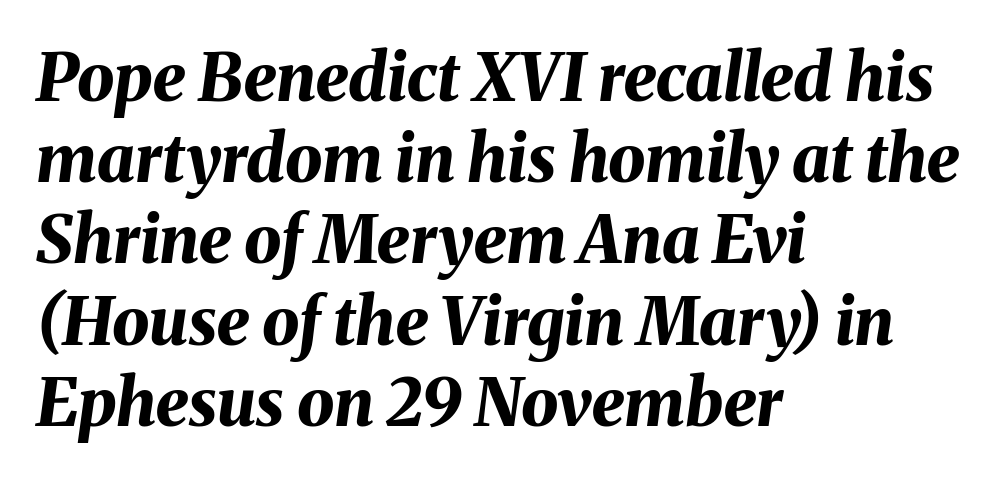
Note the varied advance widths — an 'i' is clearly narrower than an 'm'. Students, this is bold: see how much ink each stroke carries. Bare-footed words on every line. Observe the ordinary spacing: letters are neighbours, not strangers.
